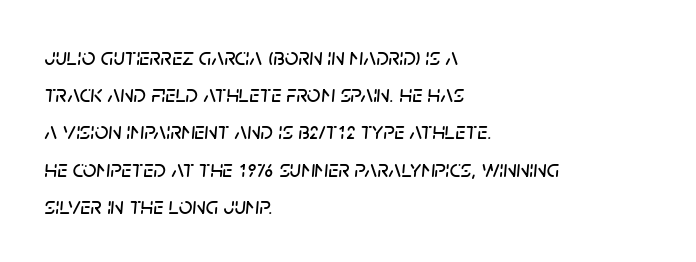
{"italic": "yes", "lean": "right", "slant_degrees": 5, "underline": "no", "align": "left", "line_spacing": "normal", "line_spacing_ratio": 1.55, "letter_spacing": "normal", "letter_spacing_em": 0.0, "glyph_px": 24}
